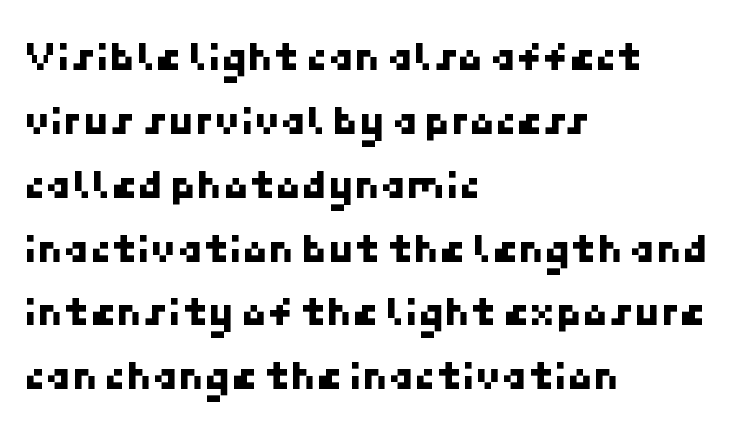
{"serif": "no", "width": "normal", "stroke_contrast": "low", "x_height": "medium", "underline": "no", "align": "left", "line_spacing": "normal", "line_spacing_ratio": 1.52, "letter_spacing": "normal", "letter_spacing_em": 0.0, "glyph_px": 42}
